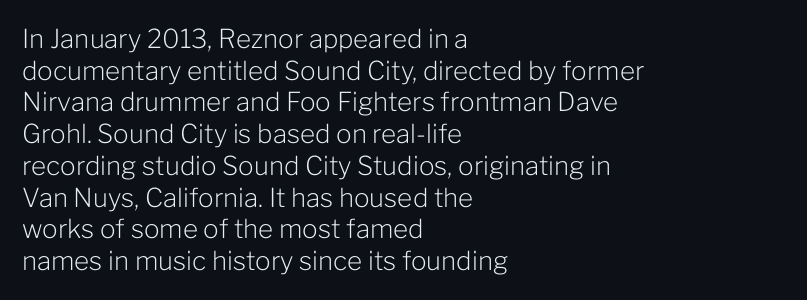
Nope, not italic — everything's standing straight. The font is comparable to plain body text, perhaps lighter. Inter-character spacing is left at the font's built-in metrics. The zone under the glyphs is completely vacant. These lines are set flush left with a ragged right edge.
